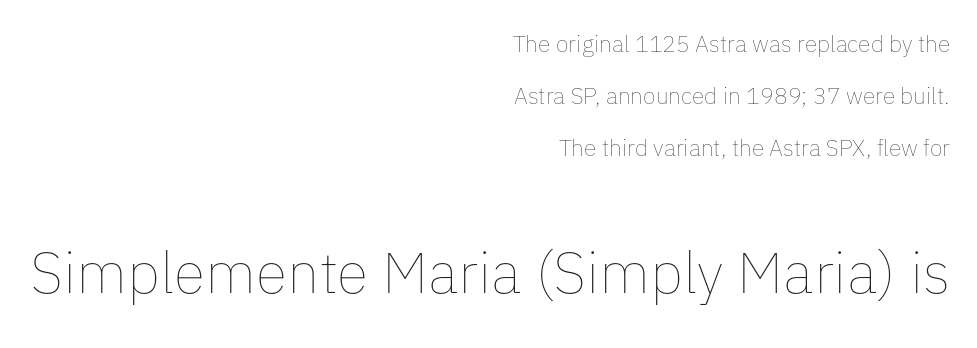
The image shows 58 px thin type, upright; set right-aligned, loose line spacing (2.27x), normal letter spacing, not underlined; the second (bottom) block is 2.52x larger; low stroke contrast and a medium x-height.
